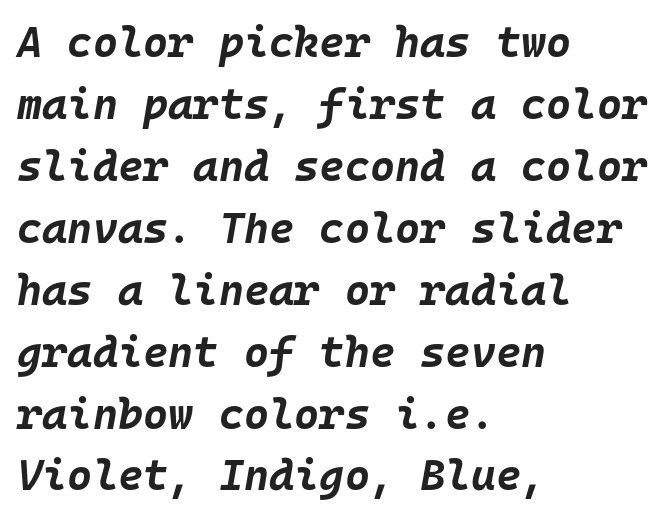
In CSS terms this would be text-align: left. Nobody touched the tracking dial on this one. Each glyph is drawn with heavy, bold strokes. Only glyphs here, with clear space below each row.
